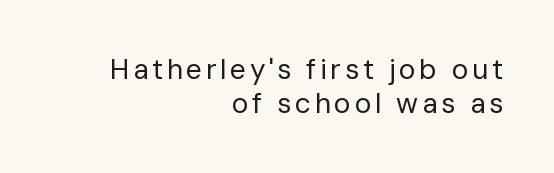
Glance below the letters and you will spot only blank space. Think standard paragraph weight, or any step lighter than that. Observe the absence of serifs on each vertical stroke in this sample. Spacing verdict: proportional, widths tailored to each character. Line endings align vertically; line beginnings do not.
